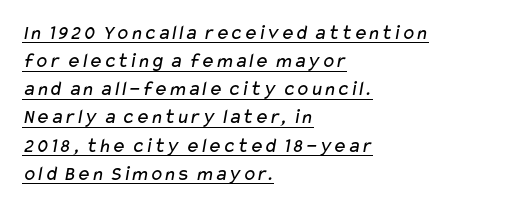
Q: Is the text bold? A: No.
Q: Is the text underlined? A: Yes.
Q: How is the paragraph aligned? A: Left-aligned.
Q: Is the spacing between letters normal or unusually wide? A: Normal.
Q: Is the spacing between lines tight, normal or loose? A: Normal.
